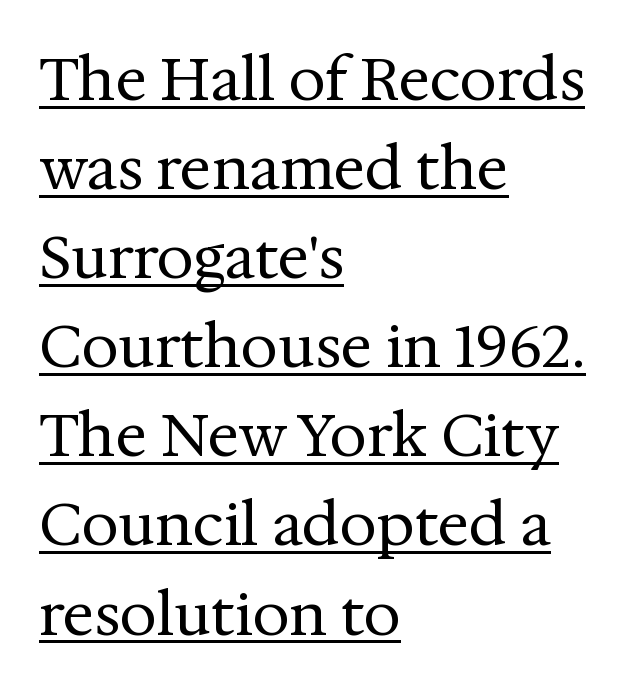
Classification — serif. Horizontally, the lines are justified to the leading edge only. Default kerning and tracking; the words read as compact shapes. Weight: regular or lighter. Underline: present. A typesetter would call this proportional, since set widths differ per character.
